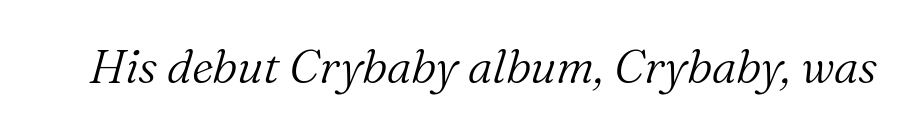
Q: Is the text bold? A: No.
Q: Is the text italic (slanted)? A: Yes, it leans right by about 16 degrees.
Q: Is the typeface a serif or a sans-serif typeface? A: Serif.
Q: Is the text underlined? A: No.
Q: Is the spacing between letters normal or unusually wide? A: Normal.
Q: Width (condensed, normal, or wide)? A: Normal.
Q: Stroke contrast? A: Medium.
Q: x-height? A: Medium.
Q: Monospaced? A: No.
